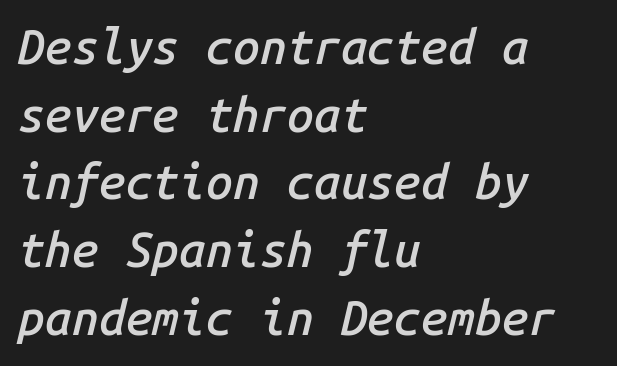
Q: Is the text bold? A: Semi-bold.
Q: Is the text italic (slanted)? A: Yes, it leans right by about 14 degrees.
Q: Is the text underlined? A: No.
Q: How is the paragraph aligned? A: Left-aligned.
Q: Is the spacing between letters normal or unusually wide? A: Normal.
Q: Is the spacing between lines tight, normal or loose? A: Normal.
Q: Width (condensed, normal, or wide)? A: Normal.
Q: Stroke contrast? A: Low.
Q: x-height? A: Medium.
Q: Monospaced? A: Yes.
